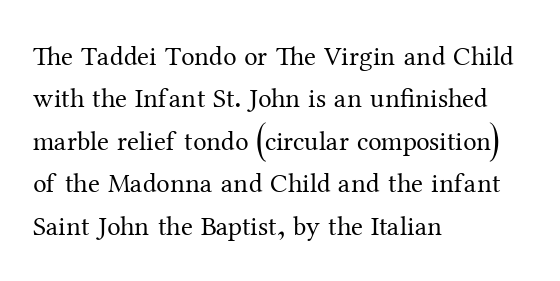
Characters follow at the spacing the type designer built in. Where is the straight margin? On the left. Weight: regular or lighter. Check the space under the baseline: it is left empty. Each new line begins a customary step beneath the previous one.
